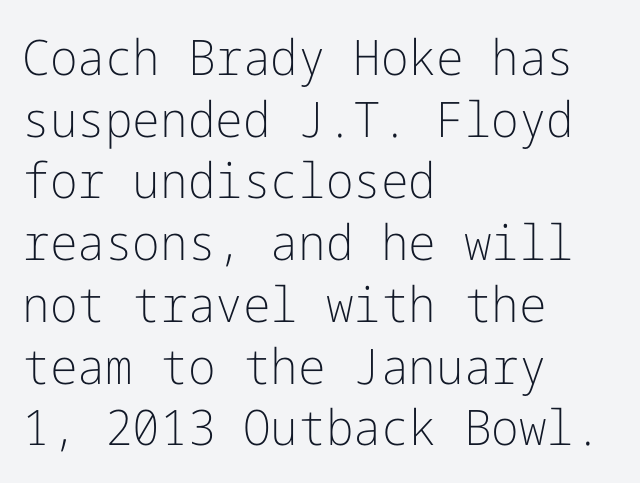
The image shows 49 px light sans-serif type, upright; set left-aligned, normal line spacing (1.26x), normal letter spacing, not underlined; low stroke contrast and a medium x-height.
